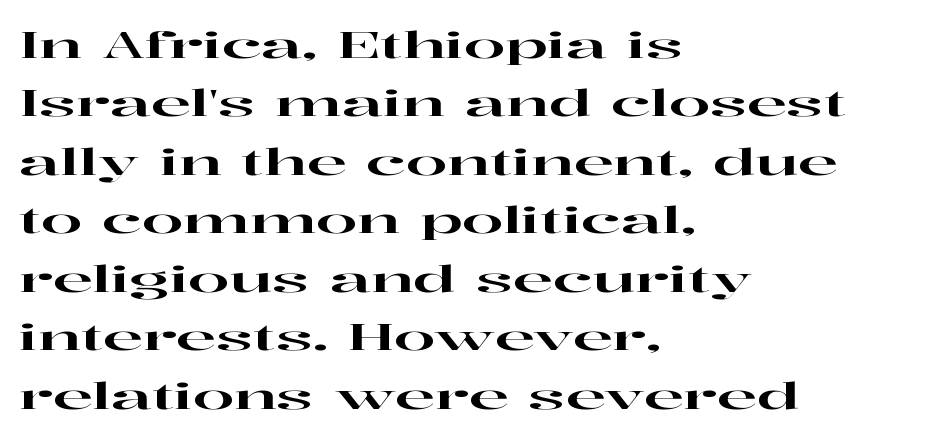
The image shows 37 px wide serif type, upright; set left-aligned, normal line spacing (1.58x), normal letter spacing, not underlined; high stroke contrast and a medium x-height.
